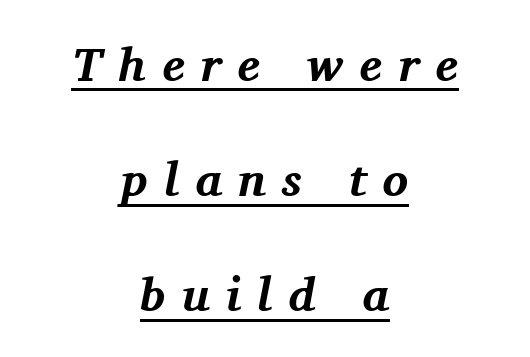
The image shows 48 px bold serif type, italic (leaning right); set centered, loose line spacing (2.4x), unusually wide letter spacing (+0.34 em), underlined; medium stroke contrast and a medium x-height.
